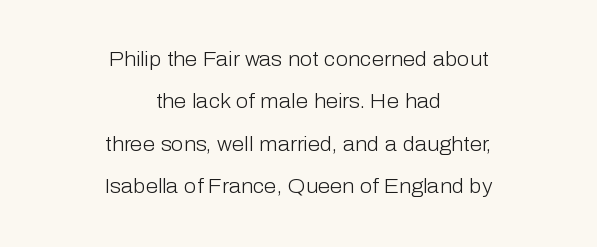
{"italic": "no", "bold": "no", "underline": "no", "align": "center", "line_spacing": "loose", "line_spacing_ratio": 2.12, "letter_spacing": "normal", "letter_spacing_em": 0.0, "glyph_px": 20}
